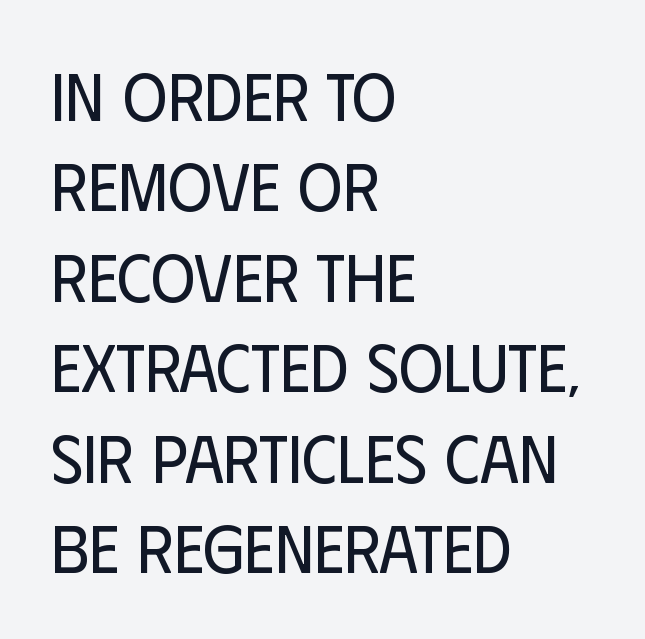
The image shows 68 px regular-weight, condensed sans-serif type, upright; set left-aligned, normal line spacing (1.33x), normal letter spacing, not underlined; low stroke contrast and a large x-height.
